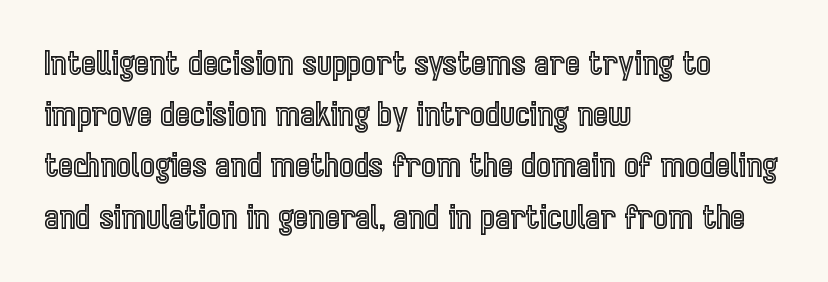
The image shows 32 px condensed type, upright; set left-aligned, normal line spacing (1.6x), normal letter spacing, not underlined; a medium x-height.
